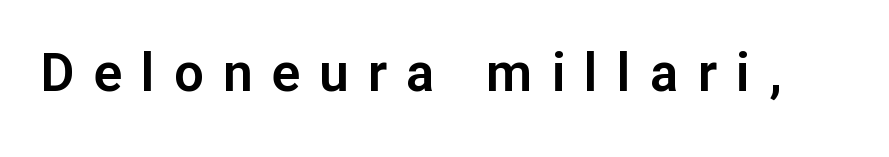
Q: Is the text italic (slanted)? A: No, it is upright.
Q: Is the typeface a serif or a sans-serif typeface? A: Sans-serif.
Q: Is the text underlined? A: No.
Q: Is the spacing between letters normal or unusually wide? A: Unusually wide.
Q: Width (condensed, normal, or wide)? A: Normal.
Q: Stroke contrast? A: Low.
Q: x-height? A: Medium.
Q: Monospaced? A: No.
